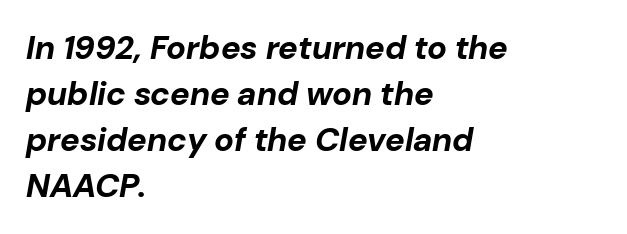
Q: Is the text bold? A: Yes.
Q: Is the text italic (slanted)? A: Yes, it leans right by about 10 degrees.
Q: Is the text underlined? A: No.
Q: How is the paragraph aligned? A: Left-aligned.
Q: Is the spacing between letters normal or unusually wide? A: Normal.
Q: Is the spacing between lines tight, normal or loose? A: Normal.
Q: Width (condensed, normal, or wide)? A: Normal.
Q: Stroke contrast? A: Low.
Q: x-height? A: Medium.
Q: Monospaced? A: No.
